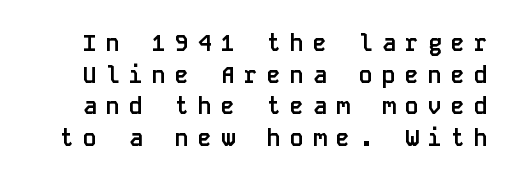
A dark, heavy texture on the line: the type is bold. This is the regular roman posture of the typeface. Quick note: interline space is typical. Clear beneath every line of the passage.
